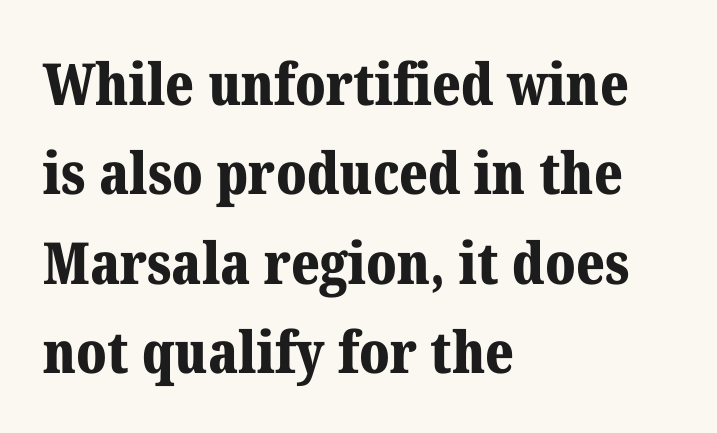
The image shows 58 px bold serif type, upright; set left-aligned, normal line spacing (1.54x), normal letter spacing, not underlined; medium stroke contrast and a medium x-height.
